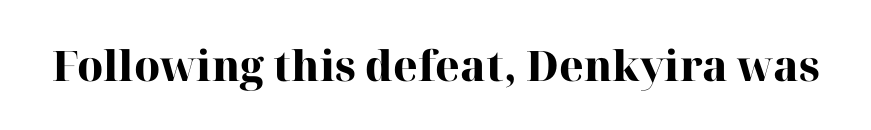
{"serif": "yes", "italic": "no", "bold": "yes", "weight": "heavy", "width": "normal", "stroke_contrast": "high", "x_height": "medium", "monospaced": "no", "underline": "no", "letter_spacing": "normal", "letter_spacing_em": 0.0, "glyph_px": 42}
